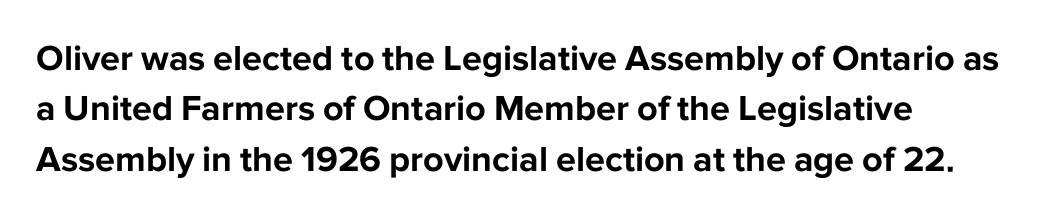
Q: Is the text bold? A: Yes.
Q: Is the text italic (slanted)? A: No, it is upright.
Q: Is the typeface a serif or a sans-serif typeface? A: Sans-serif.
Q: Is the text underlined? A: No.
Q: How is the paragraph aligned? A: Left-aligned.
Q: Is the spacing between letters normal or unusually wide? A: Normal.
Q: Is the spacing between lines tight, normal or loose? A: Normal.
Q: Width (condensed, normal, or wide)? A: Normal.
Q: Stroke contrast? A: Low.
Q: x-height? A: Medium.
Q: Monospaced? A: No.
